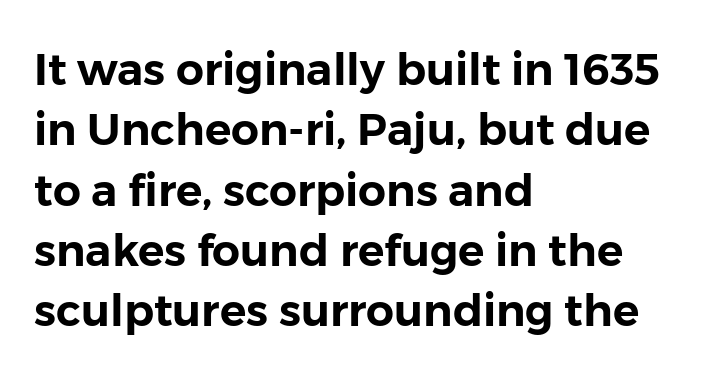
The image shows 44 px sans-serif type, upright; set left-aligned, normal line spacing (1.37x), normal letter spacing, not underlined; low stroke contrast and a medium x-height.
